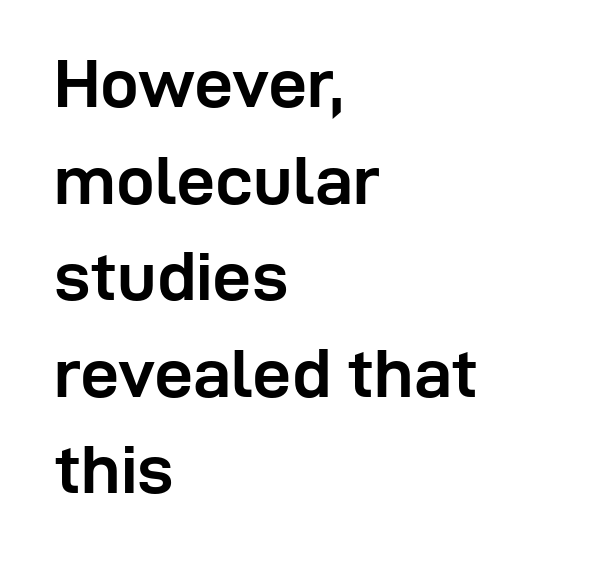
The image shows 69 px semibold sans-serif type, upright; set left-aligned, normal line spacing (1.4x), normal letter spacing, not underlined; low stroke contrast and a medium x-height.
